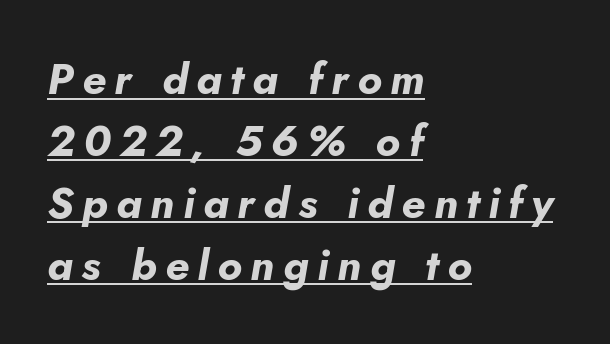
Left-aligned paragraph, ragged on the right. Leading: standard. Is the letter spacing exaggerated? Yes — the characters are pushed far apart. This sample has the flowing, uneven cadence of proportional lettering. The axis of the letterforms is tilted away from vertical. Check the space under the baseline: a stroke is drawn there.
